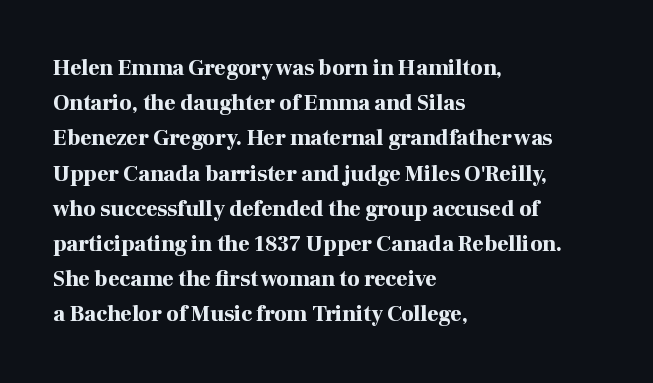
Every row of glyphs begins at an identical x-position on the left. Each word holds together tightly as a unit, with standard inter-letter gaps. What's the leading like? Ordinary, nothing unusual. Nope, not italic — everything's standing straight. The space directly below the letters is spotless.
